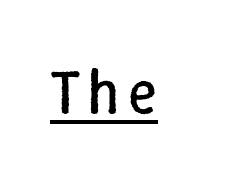
The typesetter has applied underlining to the passage shown. The letters look calm and open, with moderate or lighter stems. You can tell it's not italic because the verticals are truly vertical. Each letter keeps its own natural width here, so spacing adapts to shape.
